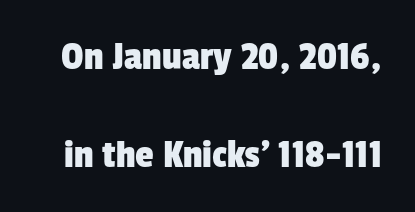
Look at the bottom of the vertical strokes: they stop flat, with no serifs. Has an underline been added? It has not. The face used here is proportionally spaced, like ordinary book or web type. Compared with typical paragraphs, the rows here are farther apart.
